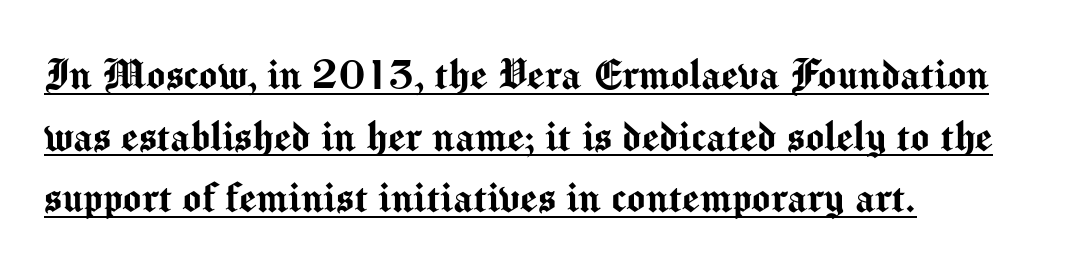
{"serif": "no", "italic": "no", "width": "normal", "stroke_contrast": "medium", "x_height": "medium", "monospaced": "no", "underline": "yes", "align": "left", "line_spacing": "normal", "line_spacing_ratio": 1.26, "letter_spacing": "normal", "letter_spacing_em": 0.0, "glyph_px": 49}
